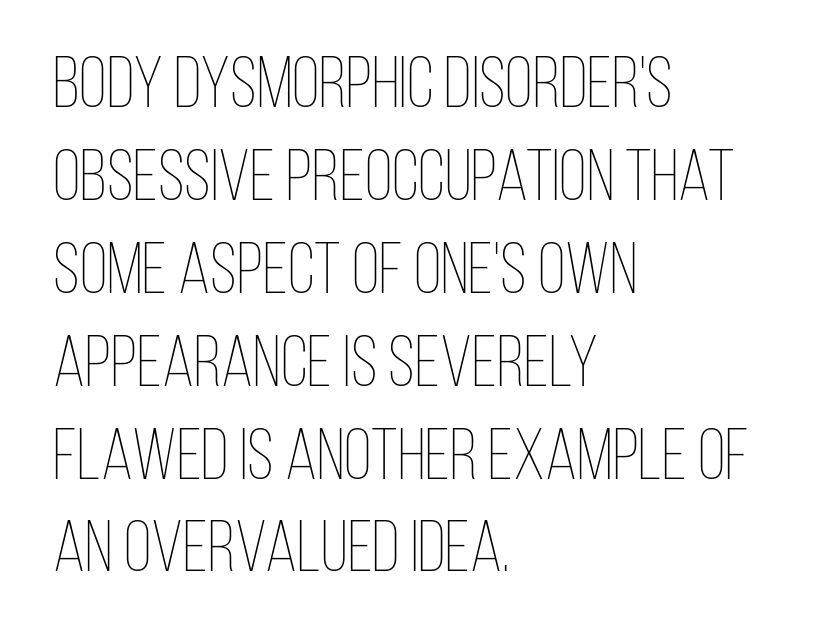
Q: Is the text bold? A: No.
Q: Is the text italic (slanted)? A: No, it is upright.
Q: Is the text underlined? A: No.
Q: How is the paragraph aligned? A: Left-aligned.
Q: Is the spacing between letters normal or unusually wide? A: Normal.
Q: Is the spacing between lines tight, normal or loose? A: Normal.
Q: Width (condensed, normal, or wide)? A: Condensed.
Q: Stroke contrast? A: Low.
Q: x-height? A: Large.
Q: Monospaced? A: No.
